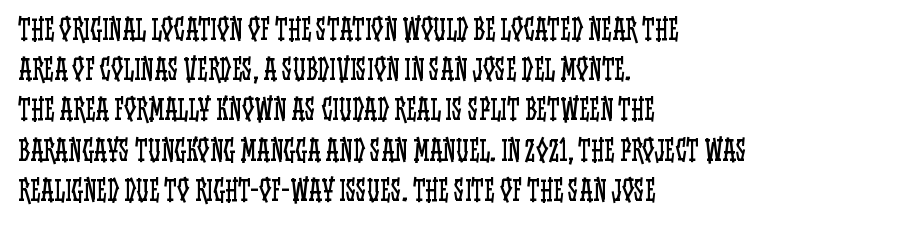
{"italic": "no", "bold": "no", "underline": "no", "align": "left", "line_spacing": "normal", "line_spacing_ratio": 1.49, "letter_spacing": "normal", "letter_spacing_em": 0.0, "glyph_px": 27}
